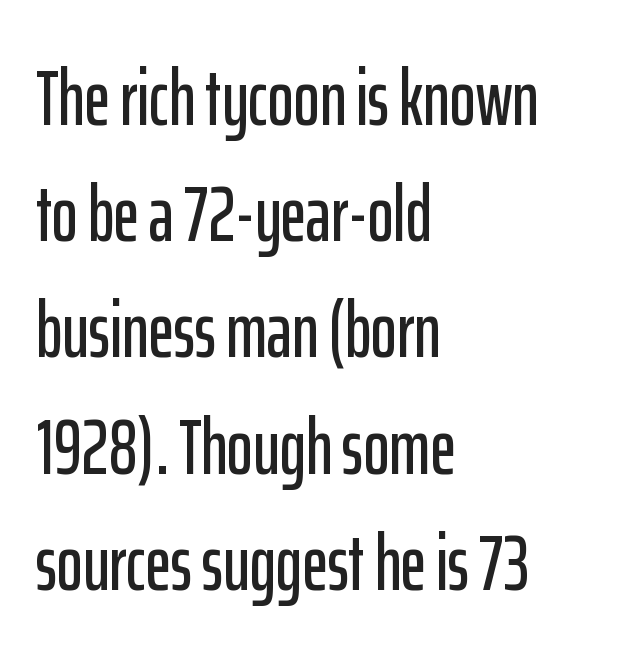
The space beneath each line is pristine and unruled. You could not count columns in this text — the font is proportionally spaced. Does the copy run flush right? No — it runs flush left. Summary of vertical rhythm: regular, with standard interline spacing. Regarding serifs, this sample does without them. Each word holds together tightly as a unit, with standard inter-letter gaps.
